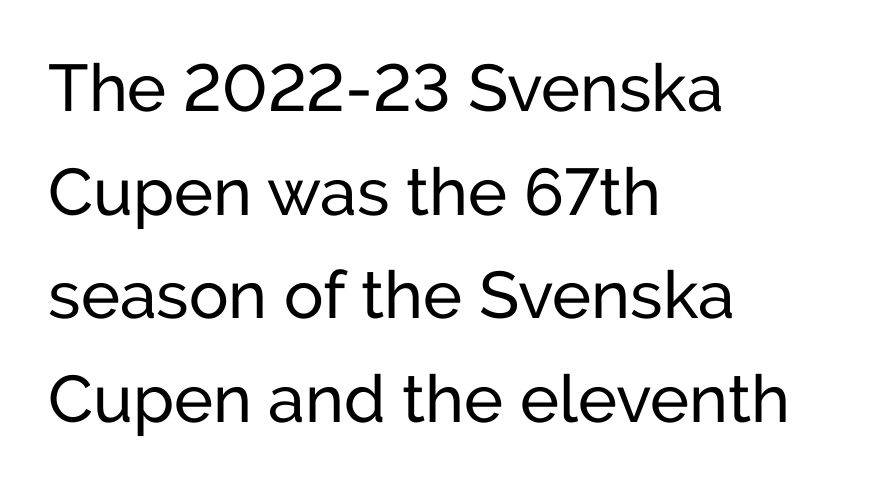
{"serif": "no", "italic": "no", "bold": "no", "weight": "regular", "width": "normal", "stroke_contrast": "low", "x_height": "medium", "monospaced": "no", "underline": "no", "align": "left", "line_spacing": "normal", "line_spacing_ratio": 1.57, "letter_spacing": "normal", "letter_spacing_em": 0.0, "glyph_px": 66}
